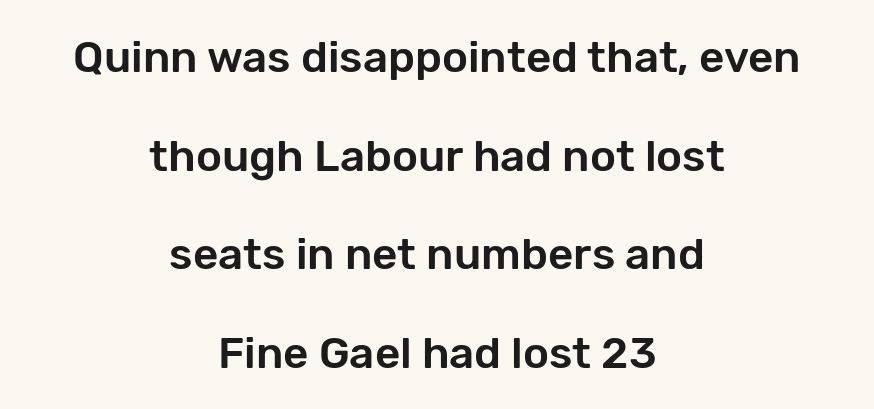
The rag falls on both sides of this text block equally. Spacing between characters is what you'd get straight out of the box. Spacing verdict: proportional, widths tailored to each character. The letters stand upright; this is a roman face.
